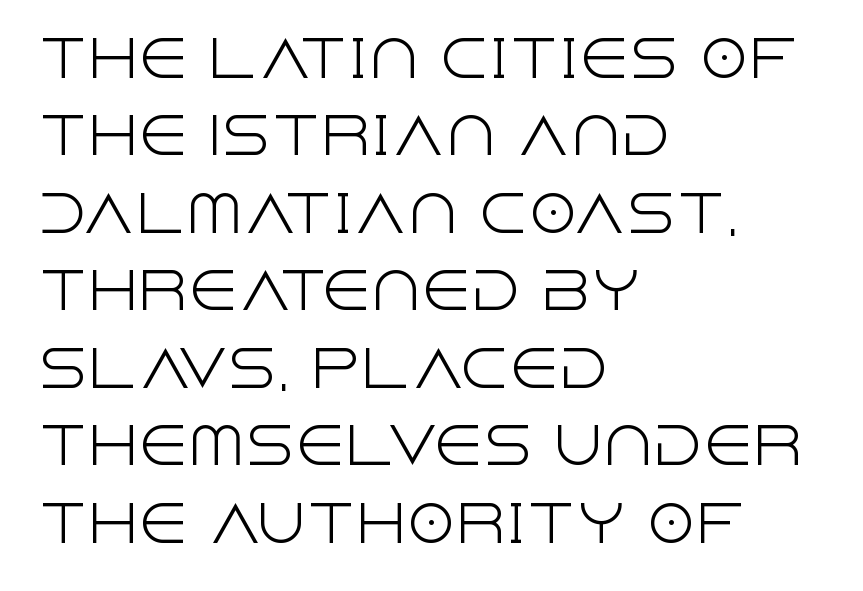
The image shows 50 px light sans-serif type, upright; set left-aligned, normal line spacing (1.55x), normal letter spacing, not underlined; a large x-height.
